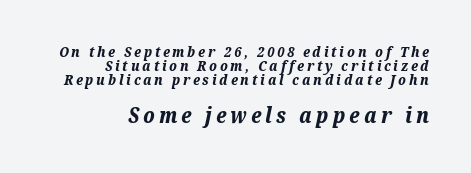
{"italic": "yes", "lean": "right", "slant_degrees": 12, "bold": "yes", "underline": "no", "align": "right", "line_spacing": "tight", "line_spacing_ratio": 0.99, "letter_spacing": "wide", "letter_spacing_em": 0.2, "larger_block": "second", "size_ratio": 1.5, "glyph_px": 21}
